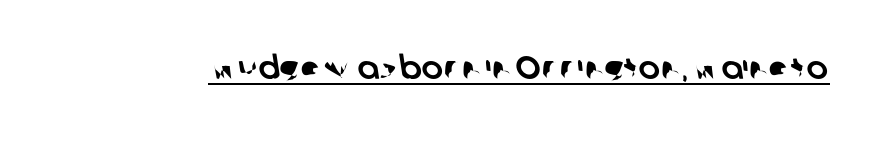
You can see a thin bar hugging the bottom of the glyphs. What stands out about the letter spacing? Nothing — it is the standard amount. Grotesque or geometric, the face here clearly has no serifs. Varying glyph widths throughout — classic text-font behaviour.
